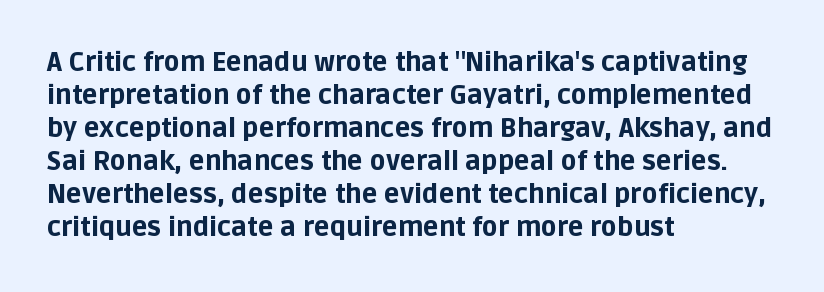
Q: Is the text bold? A: Yes.
Q: Is the text italic (slanted)? A: No, it is upright.
Q: Is the text underlined? A: No.
Q: How is the paragraph aligned? A: Left-aligned.
Q: Is the spacing between letters normal or unusually wide? A: Normal.
Q: Is the spacing between lines tight, normal or loose? A: Normal.
